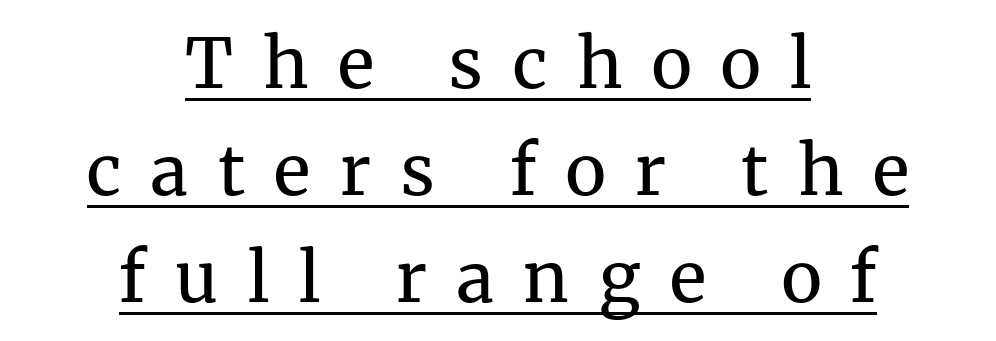
The lines sit at an ordinary, default distance from one another. The font sits on the lighter half of the weight spectrum, regular included. Is this a sans? No — the strokes have serifs. Characters follow at a spacing far wider than the type designer built in. Quick note: not italic, upright. Does a line run under the words? Yes, clearly.
